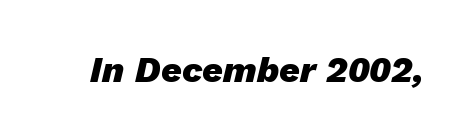
Q: Is the text bold? A: Yes.
Q: Is the text italic (slanted)? A: Yes, it leans right by about 13 degrees.
Q: Is the text underlined? A: No.
Q: Is the spacing between letters normal or unusually wide? A: Normal.
Q: Width (condensed, normal, or wide)? A: Normal.
Q: Stroke contrast? A: Low.
Q: x-height? A: Medium.
Q: Monospaced? A: No.
